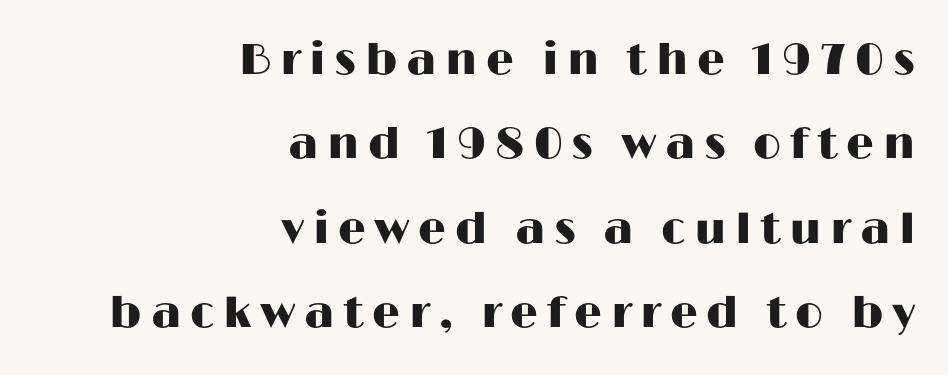
Q: Is the text italic (slanted)? A: No, it is upright.
Q: Is the typeface a serif or a sans-serif typeface? A: Sans-serif.
Q: Is the text underlined? A: No.
Q: How is the paragraph aligned? A: Right-aligned.
Q: Is the spacing between letters normal or unusually wide? A: Unusually wide.
Q: Is the spacing between lines tight, normal or loose? A: Loose.
Q: Width (condensed, normal, or wide)? A: Wide.
Q: Stroke contrast? A: High.
Q: x-height? A: Medium.
Q: Monospaced? A: No.
